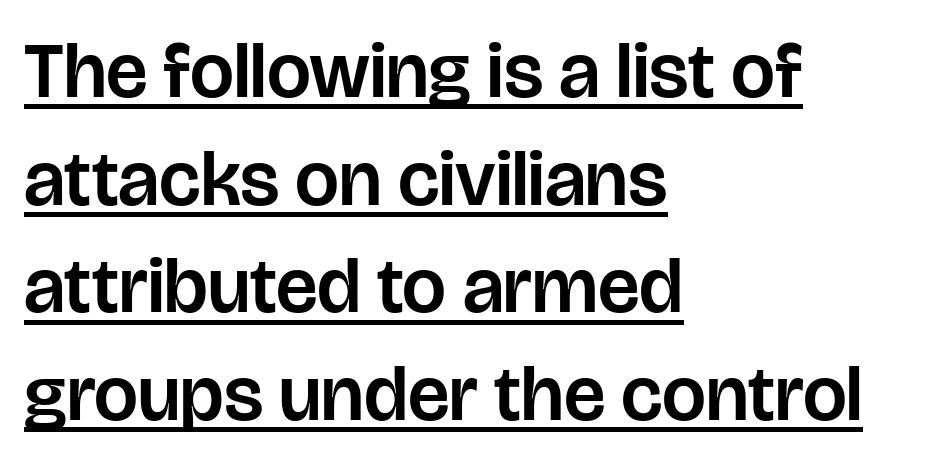
{"serif": "no", "italic": "no", "width": "normal", "stroke_contrast": "low", "x_height": "large", "monospaced": "no", "underline": "yes", "align": "left", "line_spacing": "normal", "line_spacing_ratio": 1.38, "letter_spacing": "normal", "letter_spacing_em": 0.0, "glyph_px": 78}
